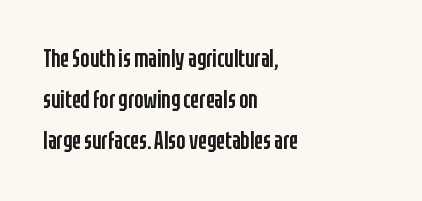
The image shows 24 px text type, upright; set left-aligned, line spacing 1.71x, normal letter spacing, not underlined.
